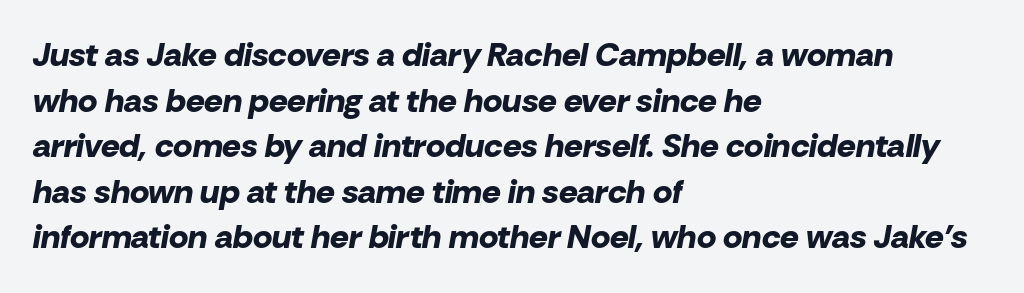
Q: Is the text bold? A: Yes.
Q: Is the text italic (slanted)? A: Yes, it leans right by about 10 degrees.
Q: Is the text underlined? A: No.
Q: How is the paragraph aligned? A: Left-aligned.
Q: Is the spacing between letters normal or unusually wide? A: Normal.
Q: Is the spacing between lines tight, normal or loose? A: Normal.
Q: Width (condensed, normal, or wide)? A: Normal.
Q: Stroke contrast? A: Low.
Q: x-height? A: Medium.
Q: Monospaced? A: No.
